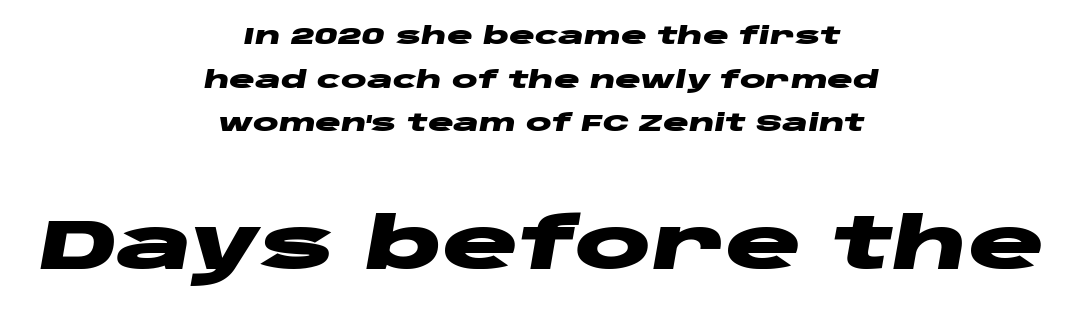
{"italic": "yes", "lean": "right", "slant_degrees": 10, "bold": "yes", "weight": "heavy", "width": "wide", "stroke_contrast": "low", "x_height": "large", "monospaced": "no", "underline": "no", "align": "center", "line_spacing_ratio": 1.82, "letter_spacing": "normal", "letter_spacing_em": 0.0, "larger_block": "second", "size_ratio": 2.96, "glyph_px": 71}
